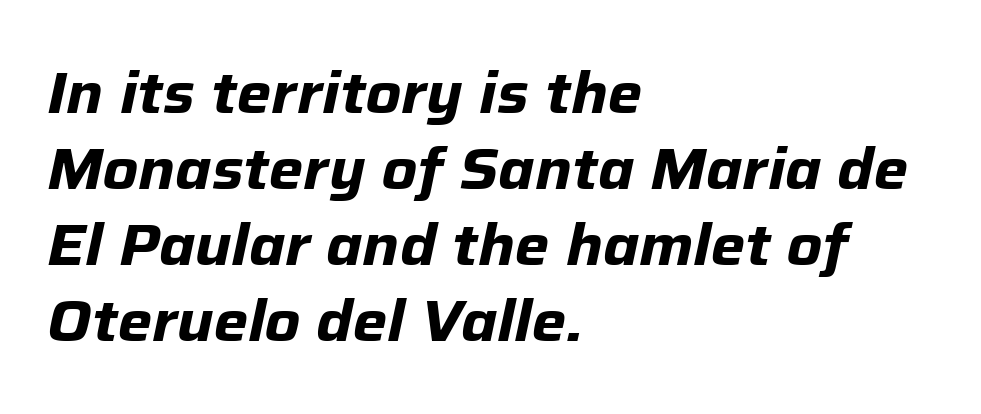
Q: Is the text bold? A: Yes.
Q: Is the text italic (slanted)? A: Yes, it leans right by about 12 degrees.
Q: Is the text underlined? A: No.
Q: How is the paragraph aligned? A: Left-aligned.
Q: Is the spacing between letters normal or unusually wide? A: Normal.
Q: Is the spacing between lines tight, normal or loose? A: Normal.
Q: Width (condensed, normal, or wide)? A: Normal.
Q: Stroke contrast? A: Low.
Q: x-height? A: Medium.
Q: Monospaced? A: No.
